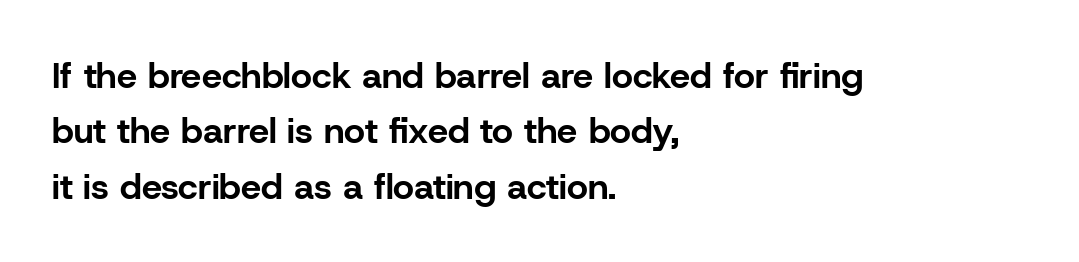
{"serif": "no", "italic": "no", "bold": "yes", "weight": "bold", "width": "normal", "stroke_contrast": "low", "x_height": "medium", "monospaced": "no", "underline": "no", "align": "left", "line_spacing": "normal", "line_spacing_ratio": 1.54, "letter_spacing": "normal", "letter_spacing_em": 0.0, "glyph_px": 36}
